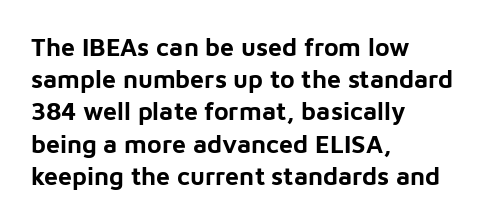
{"italic": "no", "bold": "yes", "underline": "no", "align": "left", "line_spacing": "normal", "line_spacing_ratio": 1.29, "letter_spacing": "normal", "letter_spacing_em": 0.0, "glyph_px": 25}
